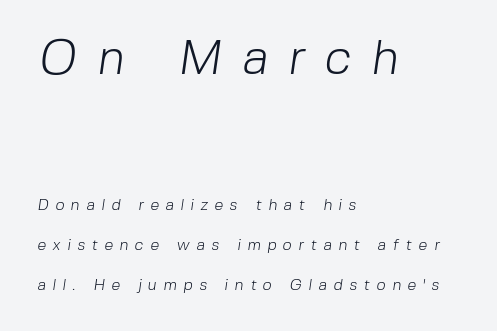
Loosely led — the rows are spread out. The rag falls on the right side of this text block. The glyphs are unaccompanied by any horizontal stroke below them. The font is comparable to plain body text, perhaps lighter.
